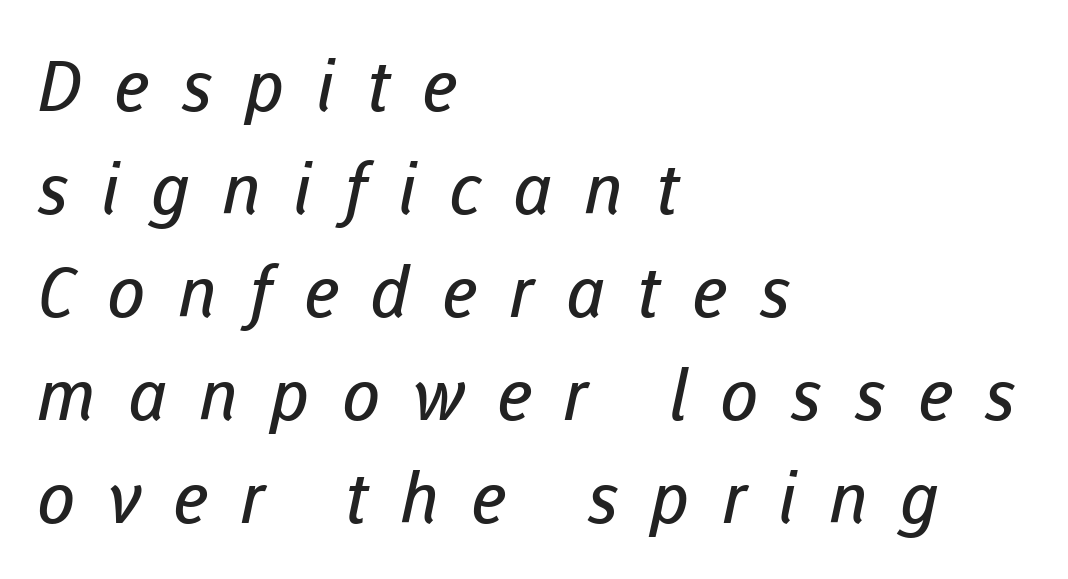
{"serif": "no", "bold": "no", "weight": "regular", "width": "normal", "stroke_contrast": "low", "x_height": "medium", "monospaced": "no", "underline": "no", "align": "left", "line_spacing": "normal", "line_spacing_ratio": 1.47, "letter_spacing": "wide", "letter_spacing_em": 0.46, "glyph_px": 70}
